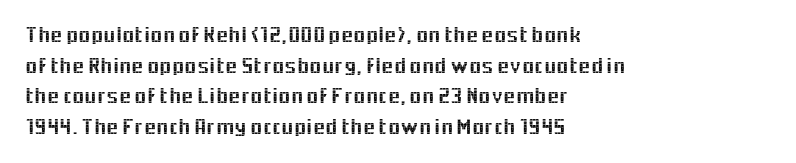
Q: Is the text italic (slanted)? A: No, it is upright.
Q: Is the text underlined? A: No.
Q: How is the paragraph aligned? A: Left-aligned.
Q: Is the spacing between letters normal or unusually wide? A: Normal.
Q: Is the spacing between lines tight, normal or loose? A: Normal.
